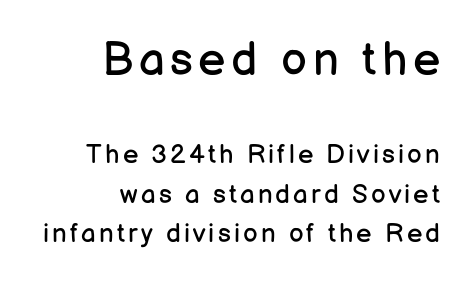
Q: Is the text bold? A: No.
Q: Is the text italic (slanted)? A: No, it is upright.
Q: Is the typeface a serif or a sans-serif typeface? A: Sans-serif.
Q: Is the text underlined? A: No.
Q: How is the paragraph aligned? A: Right-aligned.
Q: Is the spacing between lines tight, normal or loose? A: Normal.
Q: Which block of text is set in a larger size, the first (top) or the second (bottom)? A: The first (top) one.
Q: Width (condensed, normal, or wide)? A: Normal.
Q: Stroke contrast? A: Low.
Q: x-height? A: Medium.
Q: Monospaced? A: No.
